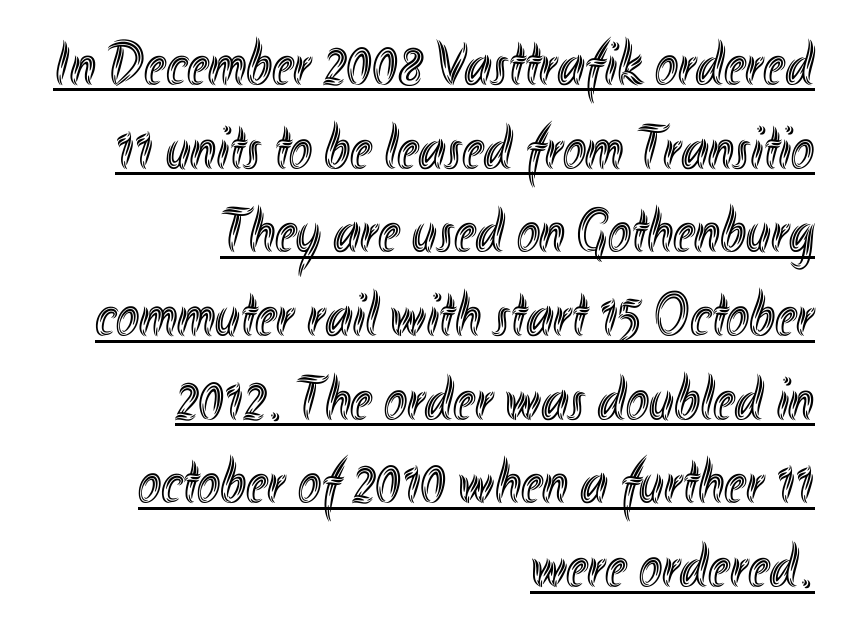
The image shows 62 px condensed type; set right-aligned, normal line spacing (1.35x), normal letter spacing, underlined; a small x-height.
